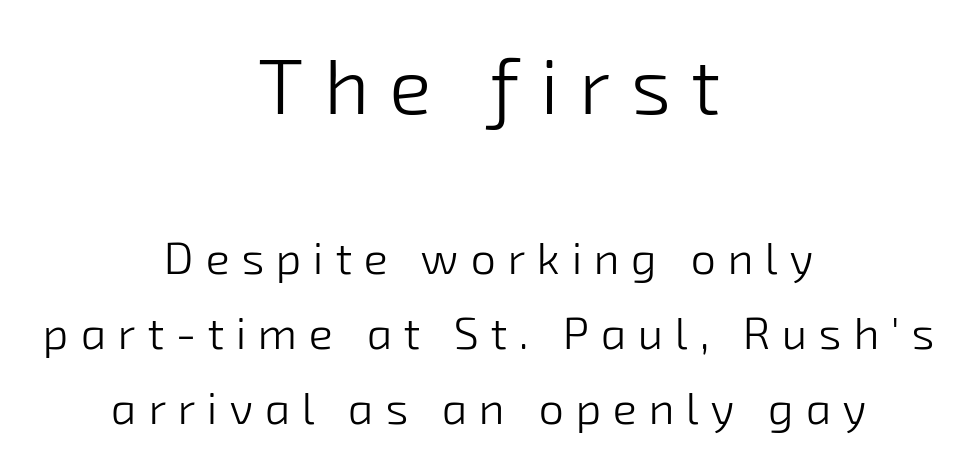
Q: Is the text bold? A: No.
Q: Is the typeface a serif or a sans-serif typeface? A: Sans-serif.
Q: Is the text underlined? A: No.
Q: How is the paragraph aligned? A: Centered.
Q: Is the spacing between letters normal or unusually wide? A: Unusually wide.
Q: Is the spacing between lines tight, normal or loose? A: Normal.
Q: Which block of text is set in a larger size, the first (top) or the second (bottom)? A: The first (top) one.
Q: Width (condensed, normal, or wide)? A: Normal.
Q: Stroke contrast? A: Low.
Q: x-height? A: Medium.
Q: Monospaced? A: No.
